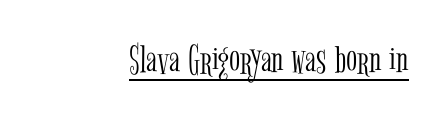
Q: Is the text bold? A: No.
Q: Is the text italic (slanted)? A: No, it is upright.
Q: Is the typeface a serif or a sans-serif typeface? A: Serif.
Q: Is the text underlined? A: Yes.
Q: How is the paragraph aligned? A: Right-aligned.
Q: Is the spacing between letters normal or unusually wide? A: Normal.
Q: Width (condensed, normal, or wide)? A: Condensed.
Q: Stroke contrast? A: Low.
Q: x-height? A: Medium.
Q: Monospaced? A: No.
